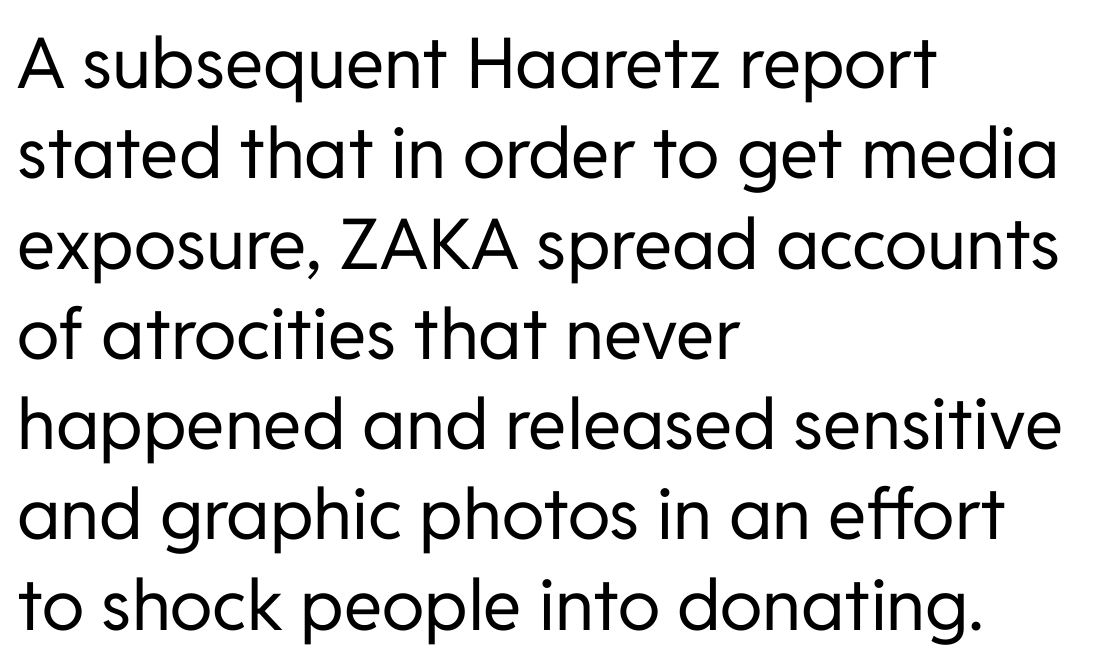
The image shows 70 px regular-weight sans-serif type, upright; set left-aligned, normal line spacing (1.29x), normal letter spacing, not underlined; low stroke contrast and a medium x-height.
